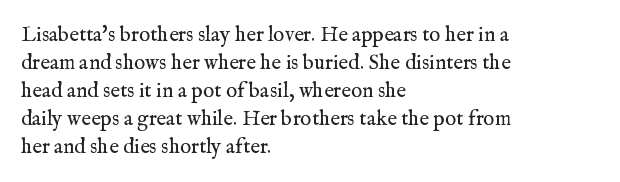
The paragraph has a hard left edge and a soft right edge. Rows of type keep a routine distance in the vertical direction. The letters sit at their default tracking, neither squeezed nor spread. Posture: vertical.
